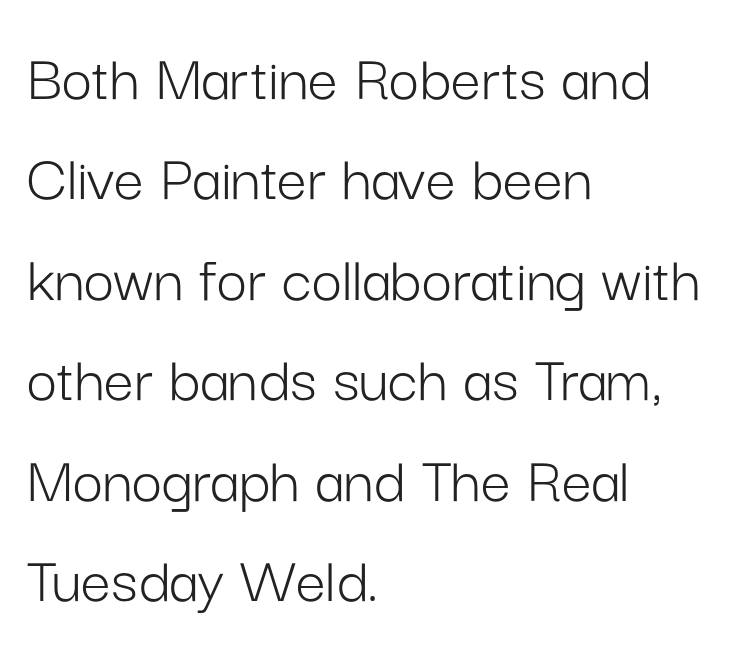
{"serif": "no", "italic": "no", "bold": "no", "weight": "light", "width": "normal", "stroke_contrast": "low", "x_height": "medium", "monospaced": "no", "underline": "no", "align": "left", "line_spacing": "normal", "line_spacing_ratio": 1.5, "letter_spacing": "normal", "letter_spacing_em": 0.0, "glyph_px": 67}
